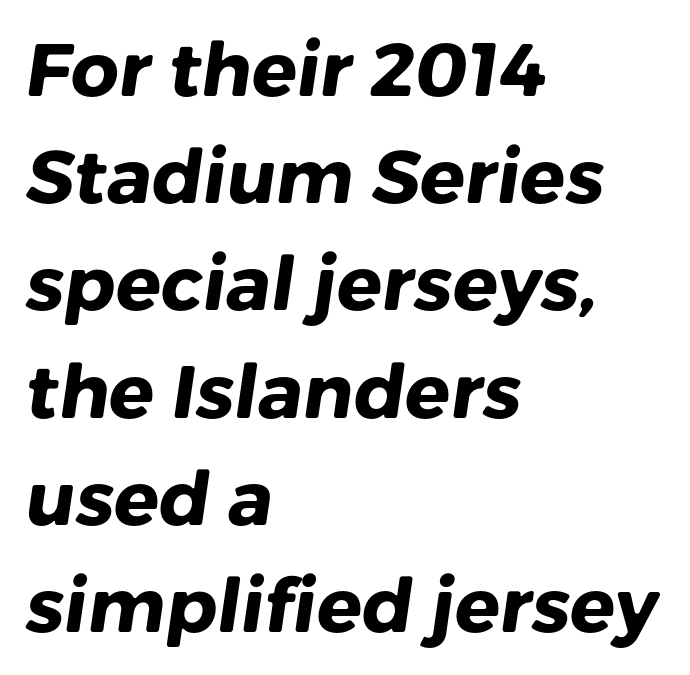
The image shows 75 px heavy sans-serif type; set left-aligned, normal line spacing (1.43x), normal letter spacing, not underlined; low stroke contrast and a medium x-height.
